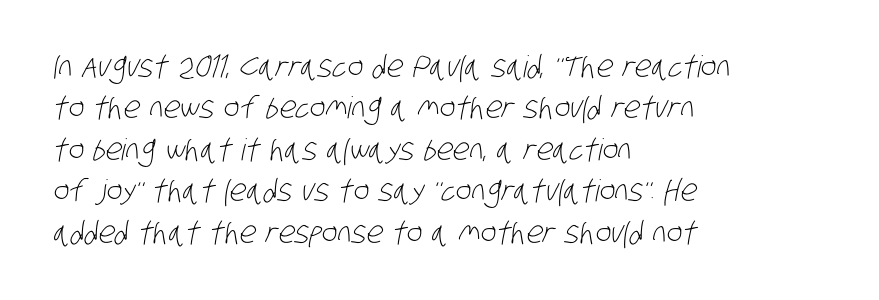
Q: Is the text bold? A: No.
Q: Is the typeface a serif or a sans-serif typeface? A: Sans-serif.
Q: Is the text underlined? A: No.
Q: How is the paragraph aligned? A: Left-aligned.
Q: Is the spacing between letters normal or unusually wide? A: Normal.
Q: Is the spacing between lines tight, normal or loose? A: Normal.
Q: Width (condensed, normal, or wide)? A: Condensed.
Q: Stroke contrast? A: Low.
Q: x-height? A: Large.
Q: Monospaced? A: No.
